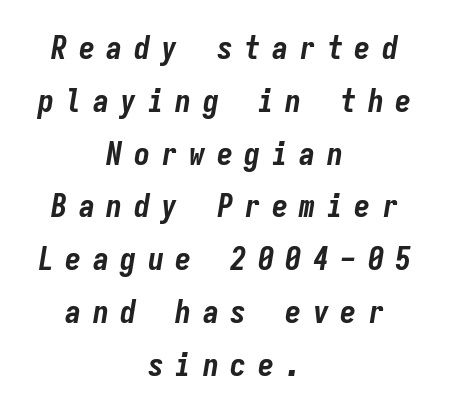
Q: Is the text bold? A: Yes.
Q: Is the text italic (slanted)? A: Yes, it leans right by about 9 degrees.
Q: Is the text underlined? A: No.
Q: How is the paragraph aligned? A: Centered.
Q: Is the spacing between letters normal or unusually wide? A: Unusually wide.
Q: Is the spacing between lines tight, normal or loose? A: Normal.
Q: Width (condensed, normal, or wide)? A: Condensed.
Q: Stroke contrast? A: Low.
Q: x-height? A: Medium.
Q: Monospaced? A: Yes.
